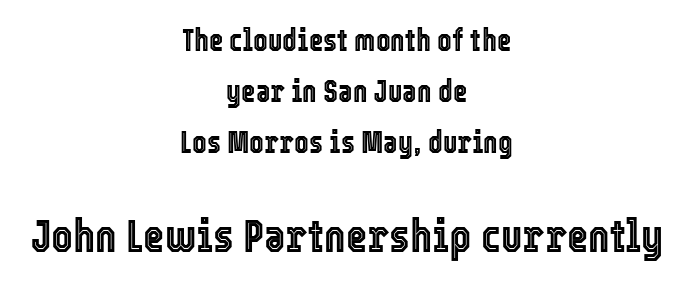
{"italic": "no", "width": "condensed", "x_height": "medium", "monospaced": "no", "underline": "no", "align": "center", "line_spacing": "normal", "line_spacing_ratio": 1.65, "letter_spacing": "normal", "letter_spacing_em": 0.0, "larger_block": "second", "size_ratio": 1.48, "glyph_px": 46}
